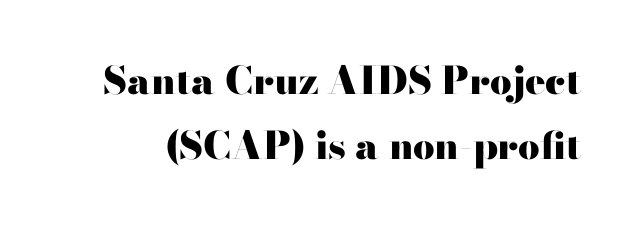
The image shows 38 px heavy, wide serif type, upright; set line spacing 1.72x, normal letter spacing, not underlined; high stroke contrast and a small x-height.
